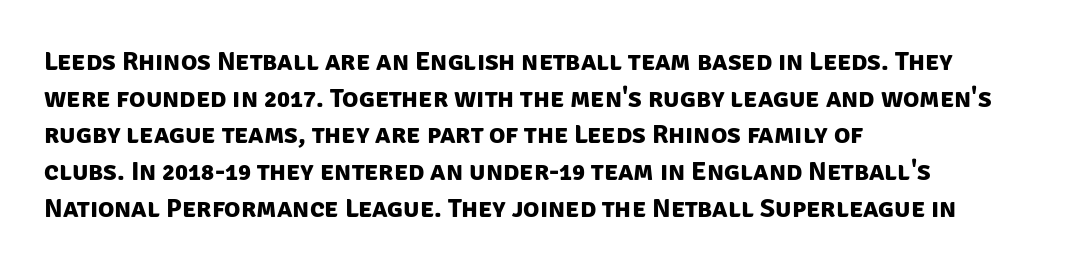
{"bold": "yes", "underline": "no", "align": "left", "line_spacing": "normal", "line_spacing_ratio": 1.36, "letter_spacing": "normal", "letter_spacing_em": 0.0, "glyph_px": 27}
